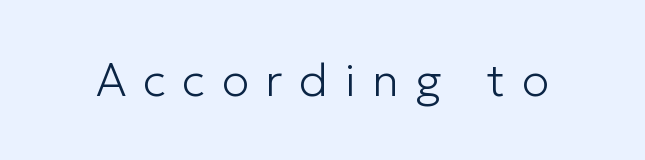
The image shows 46 px light sans-serif type, upright; set unusually wide letter spacing (+0.36 em), not underlined; low stroke contrast and a medium x-height.
